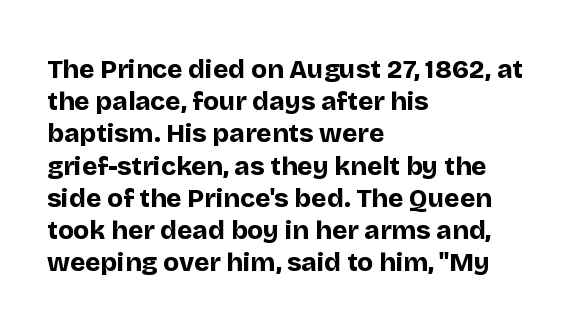
Q: Is the text bold? A: Yes.
Q: Is the text italic (slanted)? A: No, it is upright.
Q: Is the text underlined? A: No.
Q: How is the paragraph aligned? A: Left-aligned.
Q: Is the spacing between letters normal or unusually wide? A: Normal.
